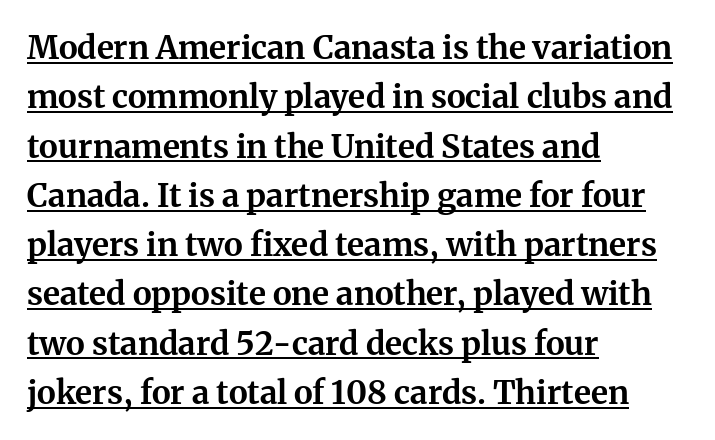
Q: Is the text bold? A: Yes.
Q: Is the text italic (slanted)? A: No, it is upright.
Q: Is the typeface a serif or a sans-serif typeface? A: Serif.
Q: Is the text underlined? A: Yes.
Q: How is the paragraph aligned? A: Left-aligned.
Q: Is the spacing between letters normal or unusually wide? A: Normal.
Q: Is the spacing between lines tight, normal or loose? A: Normal.
Q: Width (condensed, normal, or wide)? A: Normal.
Q: Stroke contrast? A: Medium.
Q: x-height? A: Medium.
Q: Monospaced? A: No.
